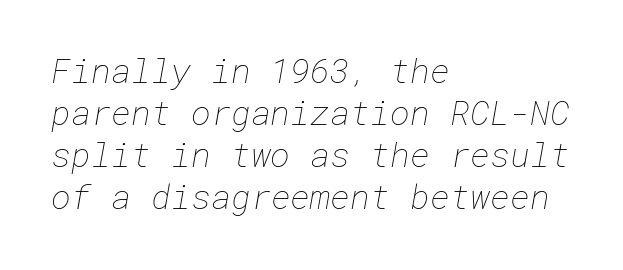
{"bold": "no", "weight": "thin", "width": "normal", "stroke_contrast": "low", "x_height": "medium", "underline": "no", "align": "left", "line_spacing_ratio": 1.24, "letter_spacing": "normal", "letter_spacing_em": 0.0, "glyph_px": 34}
